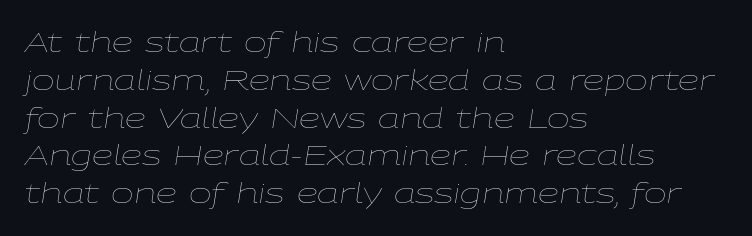
{"italic": "yes", "lean": "right", "slant_degrees": 9, "bold": "no", "underline": "no", "align": "left", "line_spacing": "normal", "line_spacing_ratio": 1.4, "letter_spacing": "normal", "letter_spacing_em": 0.0, "glyph_px": 27}
